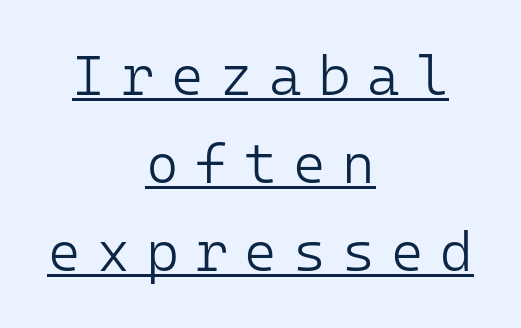
{"serif": "no", "italic": "no", "bold": "no", "weight": "light", "width": "normal", "stroke_contrast": "low", "x_height": "medium", "monospaced": "yes", "underline": "yes", "align": "center", "line_spacing": "normal", "line_spacing_ratio": 1.57, "letter_spacing": "wide", "letter_spacing_em": 0.29, "glyph_px": 56}
